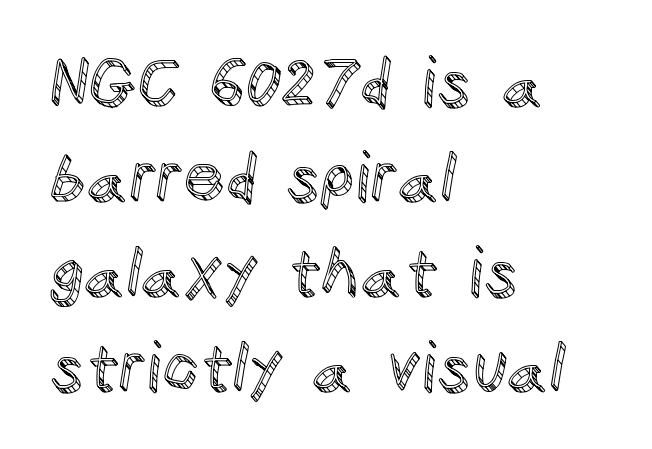
{"width": "normal", "x_height": "large", "monospaced": "no", "underline": "no", "align": "left", "line_spacing": "normal", "line_spacing_ratio": 1.44, "letter_spacing": "normal", "letter_spacing_em": 0.0, "glyph_px": 66}
